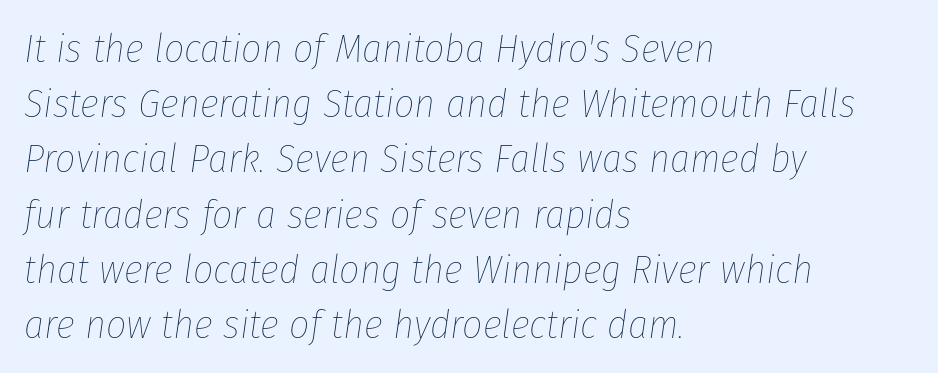
Reading down the block, your eye returns to a fixed left position each line. This rendering leaves character spacing at its baseline value. In terms of posture, this sample is oblique. How would I describe the line gaps? Plain and ordinary.
